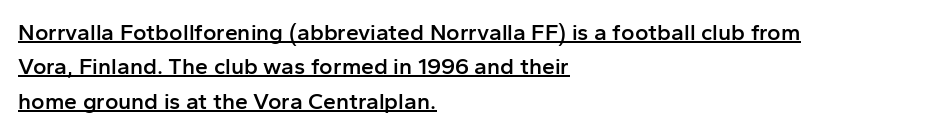
Q: Is the text bold? A: Semi-bold.
Q: Is the text italic (slanted)? A: No, it is upright.
Q: Is the text underlined? A: Yes.
Q: How is the paragraph aligned? A: Left-aligned.
Q: Is the spacing between letters normal or unusually wide? A: Normal.
Q: Is the spacing between lines tight, normal or loose? A: Normal.
